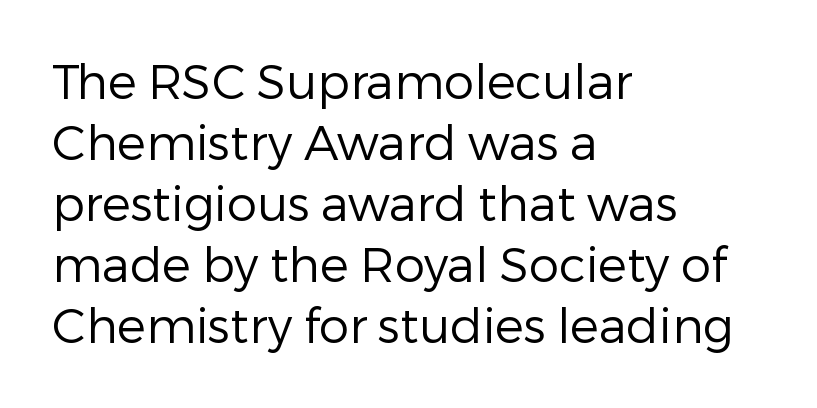
Q: Is the text bold? A: No.
Q: Is the text italic (slanted)? A: No, it is upright.
Q: Is the typeface a serif or a sans-serif typeface? A: Sans-serif.
Q: Is the text underlined? A: No.
Q: How is the paragraph aligned? A: Left-aligned.
Q: Is the spacing between letters normal or unusually wide? A: Normal.
Q: Is the spacing between lines tight, normal or loose? A: Normal.
Q: Width (condensed, normal, or wide)? A: Normal.
Q: Stroke contrast? A: Low.
Q: x-height? A: Medium.
Q: Monospaced? A: No.
